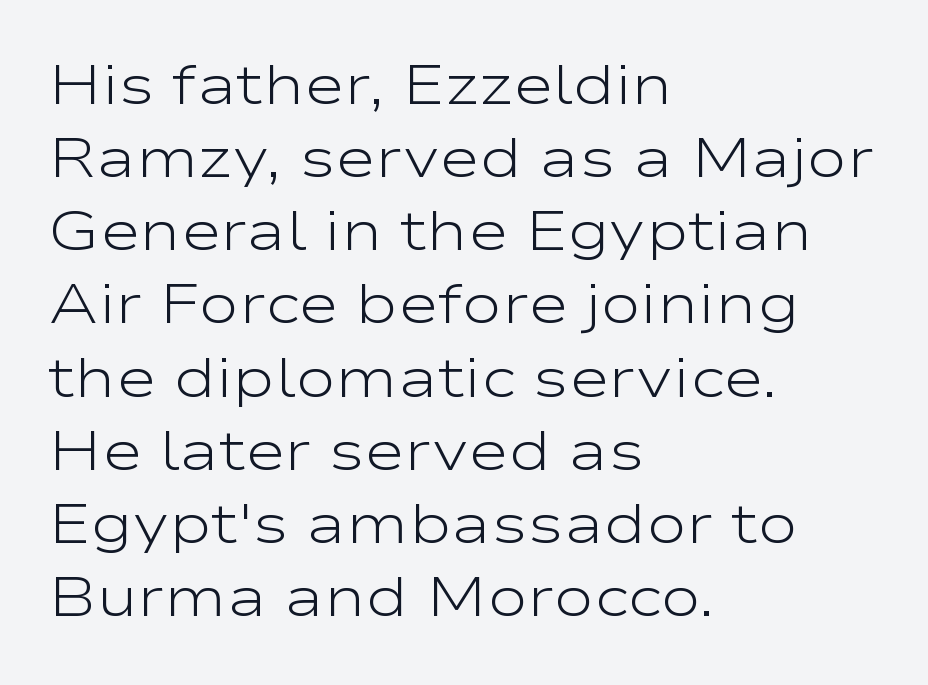
Letterform terminals end flat and unadorned throughout the passage. Here the designer chose a conventional face with non-uniform glyph widths. Caption: face not bold, strokes unweighted. Quick note: interline space is typical. Caption: standard tracking, unaltered. Line beginnings align vertically; line endings do not.
